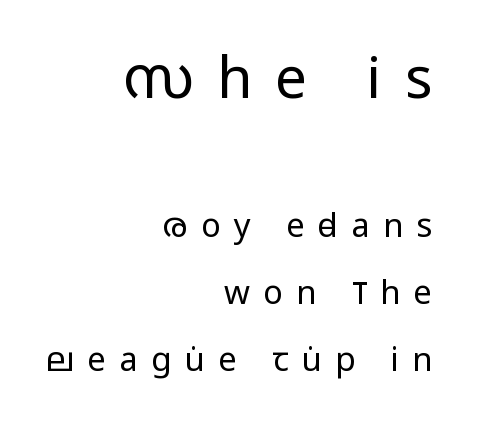
{"serif": "no", "italic": "no", "bold": "no", "weight": "regular", "width": "condensed", "stroke_contrast": "low", "x_height": "large", "monospaced": "no", "underline": "no", "align": "right", "line_spacing": "loose", "line_spacing_ratio": 2.03, "letter_spacing": "wide", "letter_spacing_em": 0.4, "larger_block": "first", "size_ratio": 1.73, "glyph_px": 57}
